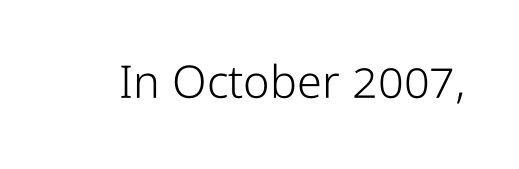
The image shows 45 px light, condensed sans-serif type, upright; set normal letter spacing, not underlined; low stroke contrast and a medium x-height.
